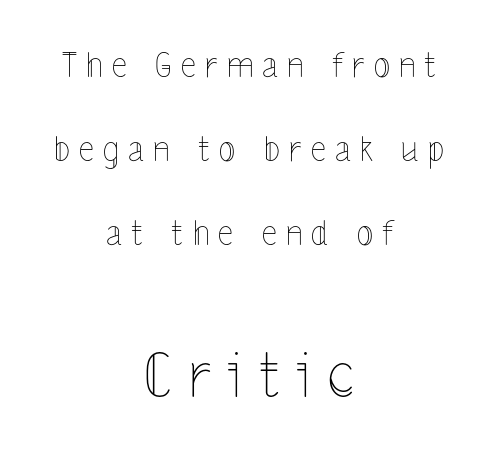
Q: Is the text bold? A: No.
Q: Is the text italic (slanted)? A: No, it is upright.
Q: Is the text underlined? A: No.
Q: How is the paragraph aligned? A: Centered.
Q: Is the spacing between letters normal or unusually wide? A: Unusually wide.
Q: Is the spacing between lines tight, normal or loose? A: Loose.
Q: Which block of text is set in a larger size, the first (top) or the second (bottom)? A: The second (bottom) one.
Q: Width (condensed, normal, or wide)? A: Condensed.
Q: x-height? A: Medium.
Q: Monospaced? A: No.
